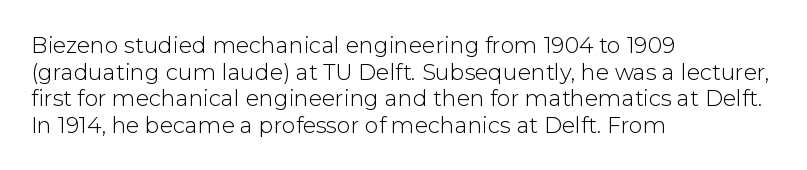
The image shows 22 px text type, upright; set left-aligned, line spacing 1.21x, normal letter spacing, not underlined.
